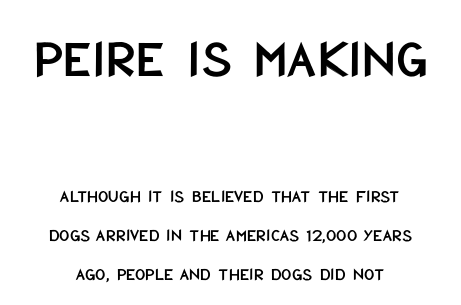
The text block is weighted toward neither margin, spreading evenly from the middle. This sample uses an upright cut, with every glyph sitting square on the baseline. The passage shown is typeset with a sans-serif family. This block would shrink considerably if given ordinary leading; it's expanded now. Large over small — that's the arrangement of the two blocks here.
